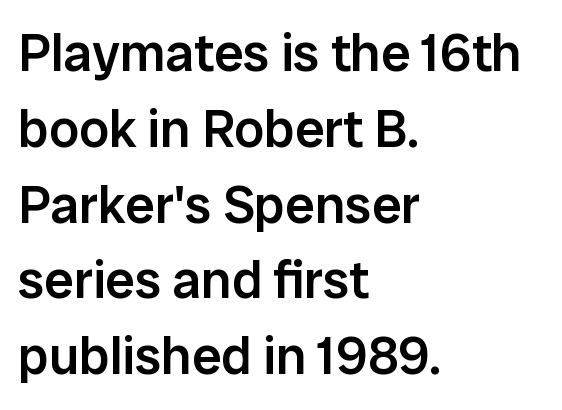
These lines are rendered in a variable-pitch font. Summary of weight: moderately heavy, a semibold. The rendering anchors every line to the left-hand side. Observe the absence of serifs on each vertical stroke in this sample. The face used here is rendered with its standard letterfit. Posture: vertical.
